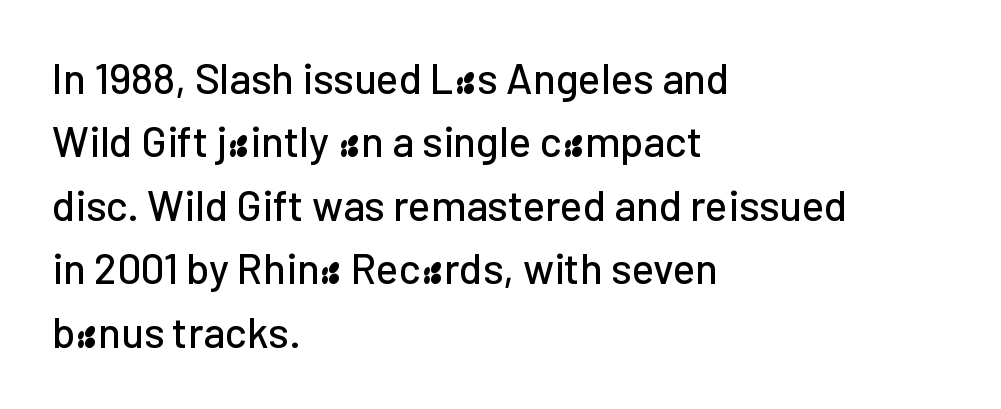
The image shows 42 px sans-serif type, upright; set left-aligned, normal line spacing (1.51x), normal letter spacing, not underlined; low stroke contrast and a medium x-height.
